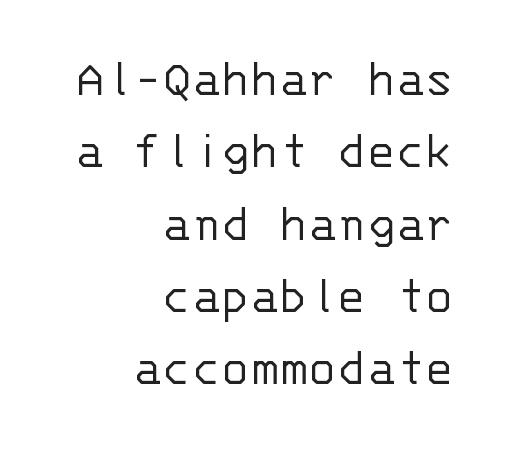
Line endings align vertically; line beginnings do not. Plain, unruled lines of type. This sample uses a sans-serif face. Looks like terminal output: every glyph gets an equal slot. This rendering leaves character spacing at its baseline value.
